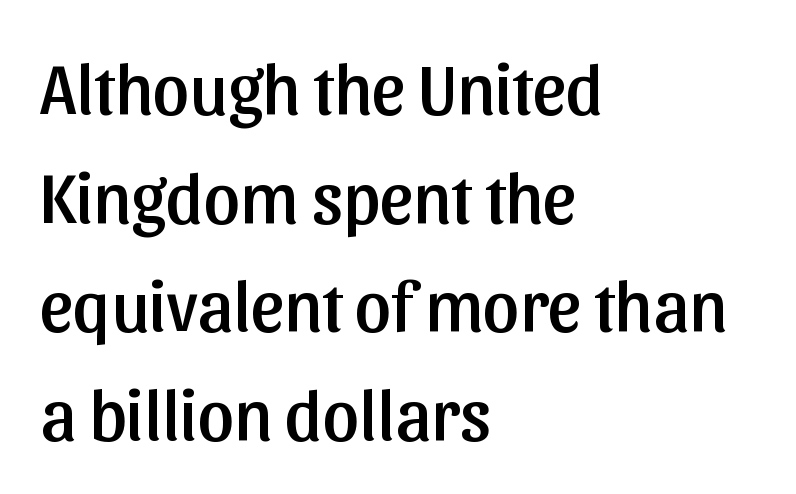
Q: Is the text italic (slanted)? A: No, it is upright.
Q: Is the typeface a serif or a sans-serif typeface? A: Sans-serif.
Q: Is the text underlined? A: No.
Q: How is the paragraph aligned? A: Left-aligned.
Q: Is the spacing between letters normal or unusually wide? A: Normal.
Q: Is the spacing between lines tight, normal or loose? A: Normal.
Q: Width (condensed, normal, or wide)? A: Normal.
Q: Stroke contrast? A: Low.
Q: x-height? A: Medium.
Q: Monospaced? A: No.
